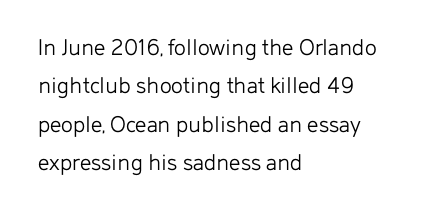
This sample uses an upright cut, with every glyph sitting square on the baseline. The string is rendered with underlining switched off. Tracking value appears to be zero — textbook default spacing. The lines in this sample share a left origin and differ only in where they stop. Vertical spacing — default.
